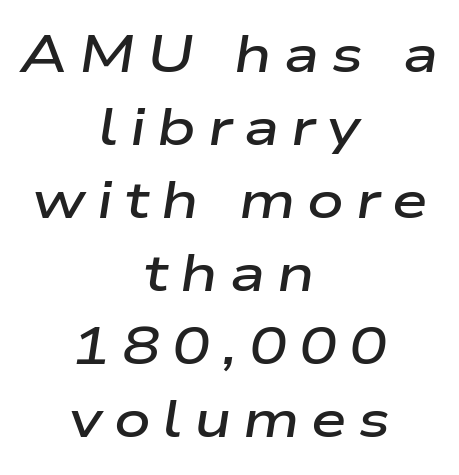
Q: Is the text bold? A: Semi-bold.
Q: Is the text italic (slanted)? A: Yes, it leans right by about 9 degrees.
Q: Is the text underlined? A: No.
Q: How is the paragraph aligned? A: Centered.
Q: Is the spacing between letters normal or unusually wide? A: Unusually wide.
Q: Is the spacing between lines tight, normal or loose? A: Normal.
Q: Width (condensed, normal, or wide)? A: Wide.
Q: Stroke contrast? A: Low.
Q: x-height? A: Medium.
Q: Monospaced? A: No.
